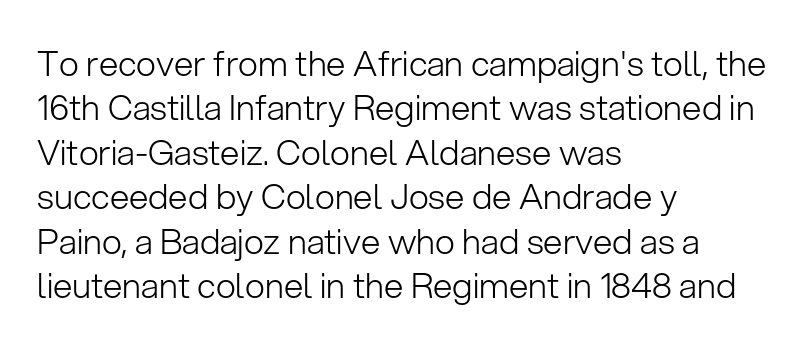
The image shows 35 px light sans-serif type, upright; set left-aligned, normal line spacing (1.27x), normal letter spacing, not underlined; low stroke contrast and a medium x-height.
